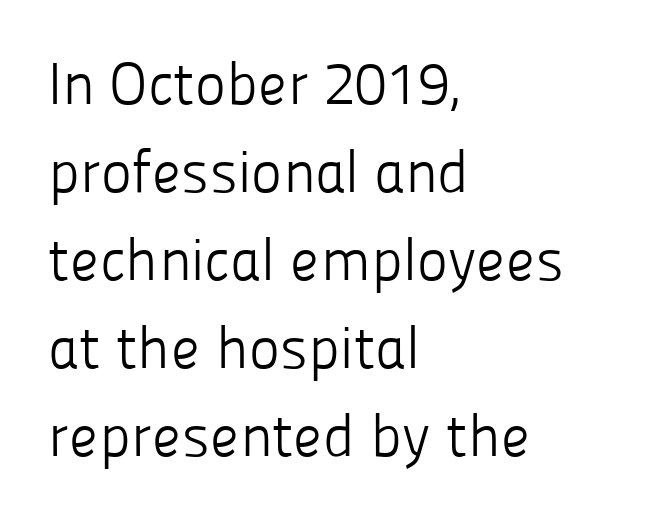
The letterforms sit at book weight or below. Observe the ordinary spacing: letters are neighbours, not strangers. Do the characters align in a grid? No, the font is proportional. Characters remain perfectly vertical along every line. The block of text has a typical density, with ordinary space between rows.
